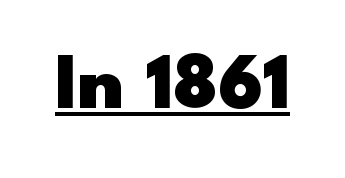
{"serif": "no", "italic": "no", "bold": "yes", "weight": "heavy", "width": "wide", "stroke_contrast": "low", "x_height": "small", "monospaced": "no", "underline": "yes", "letter_spacing": "normal", "letter_spacing_em": 0.0, "glyph_px": 79}
